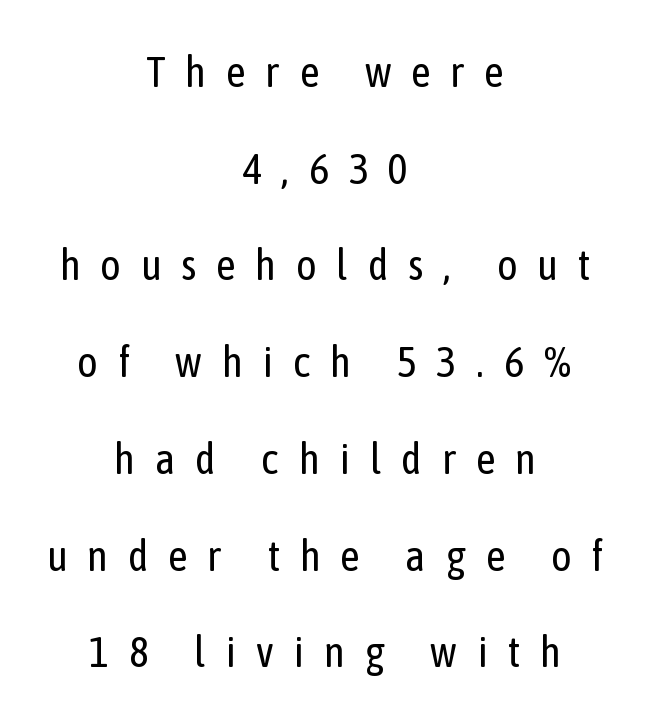
{"serif": "no", "italic": "no", "bold": "no", "weight": "regular", "width": "condensed", "stroke_contrast": "low", "x_height": "medium", "monospaced": "no", "underline": "no", "align": "center", "line_spacing": "loose", "line_spacing_ratio": 2.25, "letter_spacing": "wide", "letter_spacing_em": 0.46, "glyph_px": 43}
